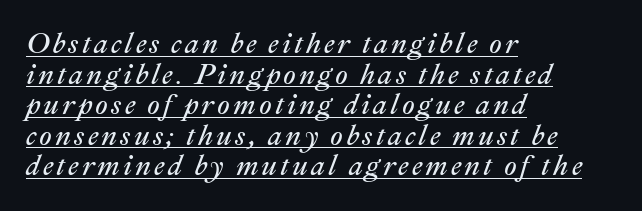
Left-aligned paragraph, ragged on the right. One glance says dense: line gaps are narrower than usual. Notice how a bar underscores the lettering throughout. The rendering uses natural spacing where letterforms have individual widths. Stroke mass is kept to a normal reading level or below. The axis of the letterforms is tilted away from vertical.
